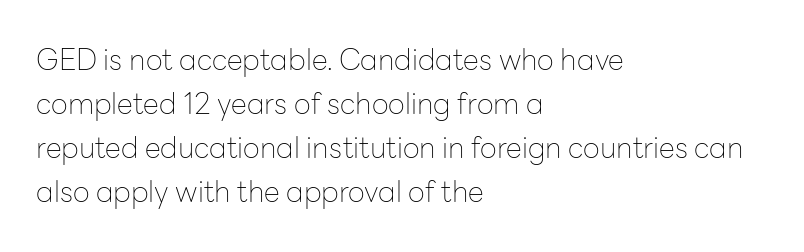
{"serif": "no", "italic": "no", "bold": "no", "weight": "thin", "width": "normal", "stroke_contrast": "low", "x_height": "medium", "monospaced": "no", "underline": "no", "align": "left", "line_spacing": "normal", "line_spacing_ratio": 1.52, "letter_spacing": "normal", "letter_spacing_em": 0.0, "glyph_px": 29}
